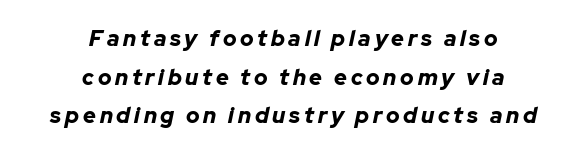
The image shows 22 px bold type, italic (leaning right); set centered, line spacing 1.76x, not underlined.
